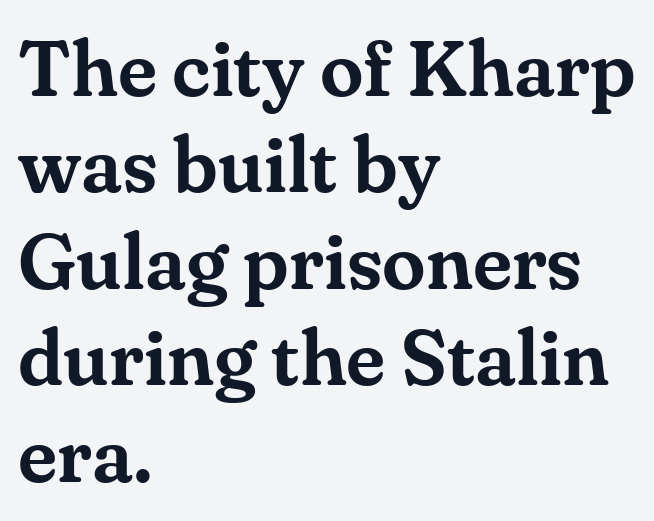
Q: Is the text italic (slanted)? A: No, it is upright.
Q: Is the typeface a serif or a sans-serif typeface? A: Serif.
Q: Is the text underlined? A: No.
Q: How is the paragraph aligned? A: Left-aligned.
Q: Is the spacing between letters normal or unusually wide? A: Normal.
Q: Width (condensed, normal, or wide)? A: Normal.
Q: Stroke contrast? A: Medium.
Q: x-height? A: Small.
Q: Monospaced? A: No.
